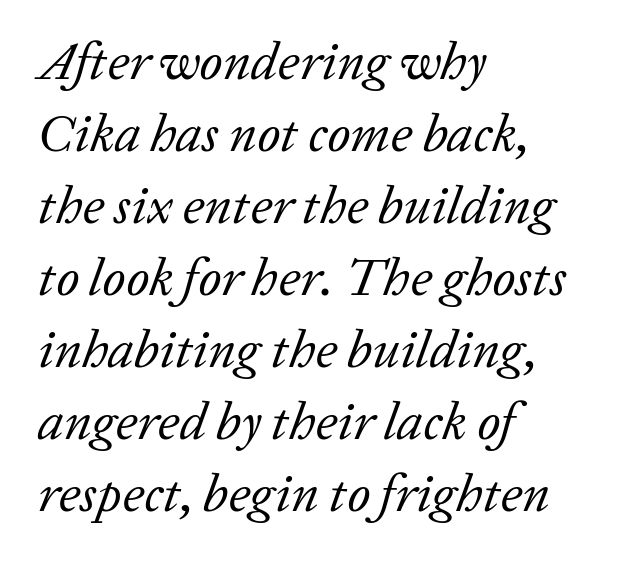
{"serif": "yes", "italic": "yes", "lean": "right", "slant_degrees": 20, "bold": "no", "weight": "regular", "width": "normal", "stroke_contrast": "low", "x_height": "medium", "monospaced": "no", "underline": "no", "align": "left", "line_spacing": "normal", "line_spacing_ratio": 1.36, "letter_spacing": "normal", "letter_spacing_em": 0.0, "glyph_px": 53}
